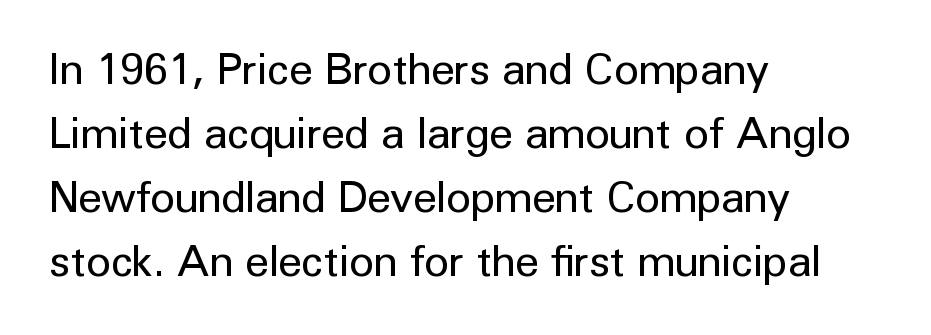
Q: Is the text bold? A: No.
Q: Is the text italic (slanted)? A: No, it is upright.
Q: Is the typeface a serif or a sans-serif typeface? A: Sans-serif.
Q: Is the text underlined? A: No.
Q: How is the paragraph aligned? A: Left-aligned.
Q: Is the spacing between letters normal or unusually wide? A: Normal.
Q: Is the spacing between lines tight, normal or loose? A: Normal.
Q: Width (condensed, normal, or wide)? A: Normal.
Q: Stroke contrast? A: Low.
Q: x-height? A: Medium.
Q: Monospaced? A: No.
